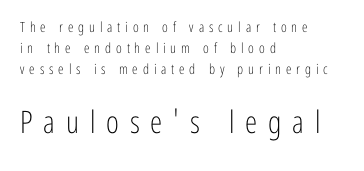
The image shows 31 px light, condensed sans-serif type, upright; set left-aligned, normal line spacing (1.49x), unusually wide letter spacing (+0.35 em), not underlined; the second (bottom) block is 2.21x larger; low stroke contrast and a medium x-height.
